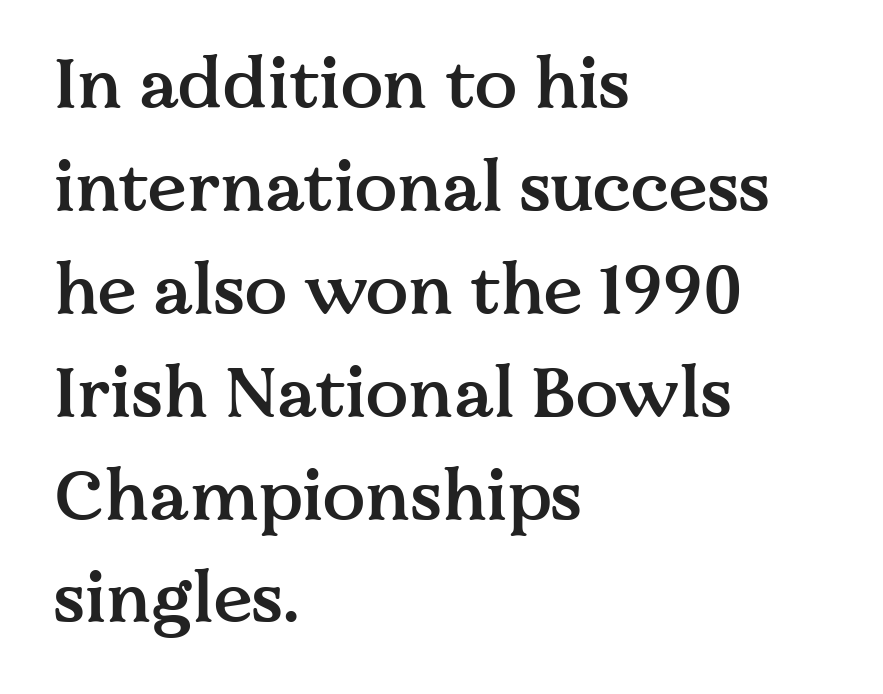
Q: Is the text bold? A: Semi-bold.
Q: Is the text italic (slanted)? A: No, it is upright.
Q: Is the typeface a serif or a sans-serif typeface? A: Serif.
Q: Is the text underlined? A: No.
Q: How is the paragraph aligned? A: Left-aligned.
Q: Is the spacing between letters normal or unusually wide? A: Normal.
Q: Is the spacing between lines tight, normal or loose? A: Normal.
Q: Width (condensed, normal, or wide)? A: Normal.
Q: Stroke contrast? A: Medium.
Q: x-height? A: Medium.
Q: Monospaced? A: No.
